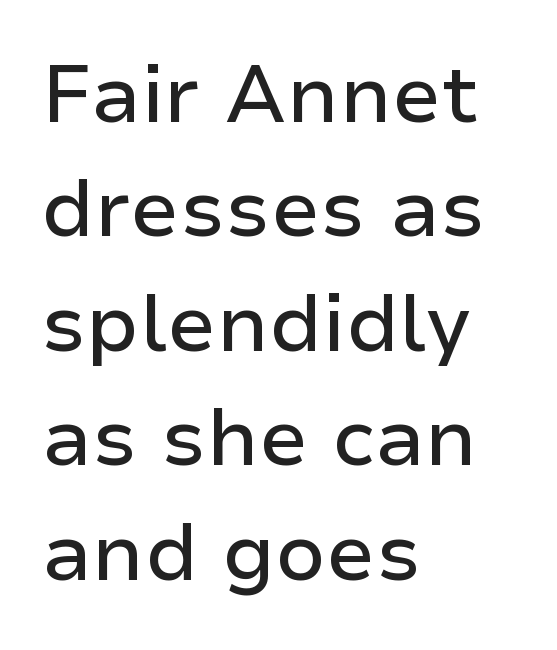
Q: Is the text italic (slanted)? A: No, it is upright.
Q: Is the typeface a serif or a sans-serif typeface? A: Sans-serif.
Q: Is the text underlined? A: No.
Q: How is the paragraph aligned? A: Left-aligned.
Q: Is the spacing between letters normal or unusually wide? A: Normal.
Q: Is the spacing between lines tight, normal or loose? A: Normal.
Q: Width (condensed, normal, or wide)? A: Normal.
Q: Stroke contrast? A: Low.
Q: x-height? A: Medium.
Q: Monospaced? A: No.
